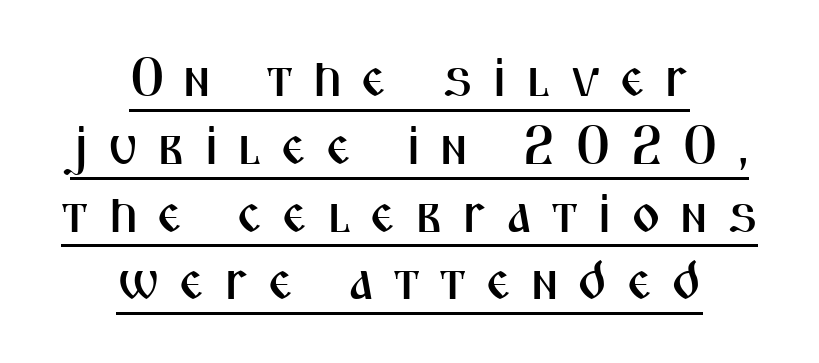
Q: Is the text italic (slanted)? A: No, it is upright.
Q: Is the typeface a serif or a sans-serif typeface? A: Sans-serif.
Q: Is the text underlined? A: Yes.
Q: How is the paragraph aligned? A: Centered.
Q: Is the spacing between letters normal or unusually wide? A: Unusually wide.
Q: Width (condensed, normal, or wide)? A: Condensed.
Q: Stroke contrast? A: Medium.
Q: x-height? A: Medium.
Q: Monospaced? A: No.
